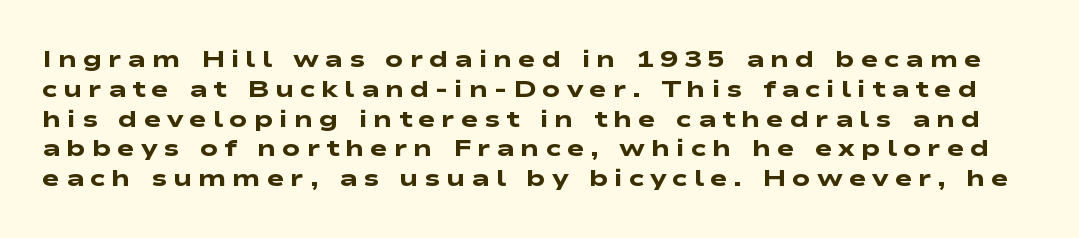
{"bold": "yes", "underline": "no", "line_spacing_ratio": 1.24, "letter_spacing": "wide", "letter_spacing_em": 0.24, "glyph_px": 24}
